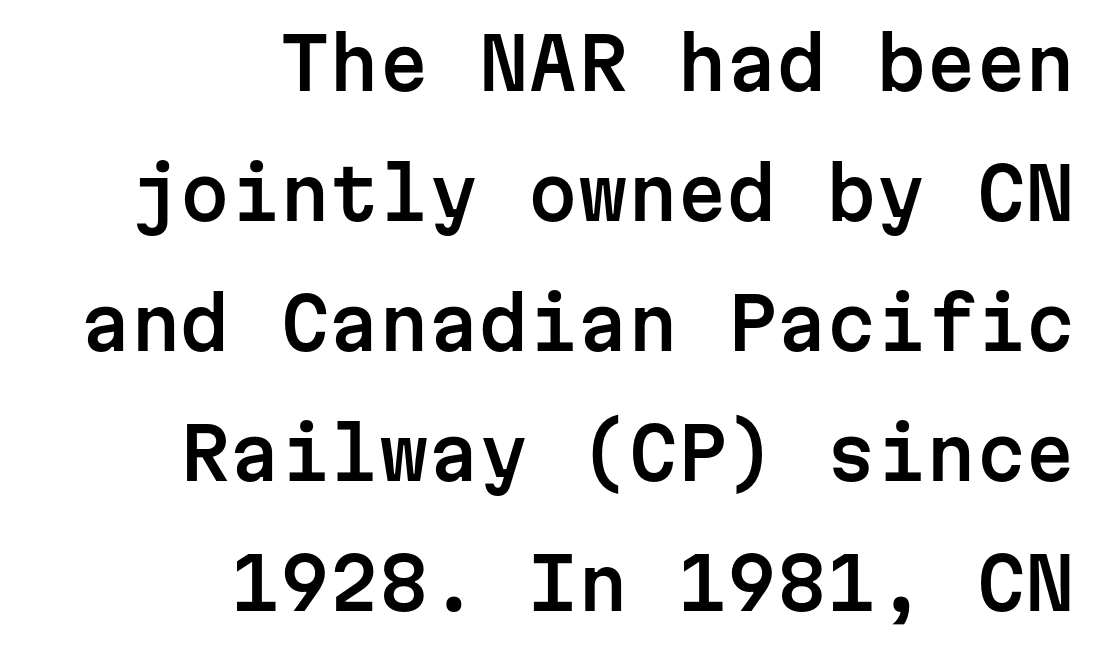
The image shows 71 px sans-serif type, upright, monospaced; set right-aligned, line spacing 1.83x, normal letter spacing, not underlined; low stroke contrast and a medium x-height.
